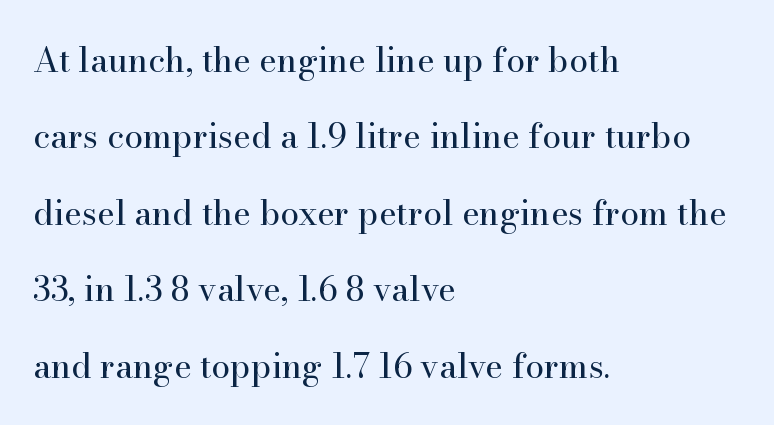
These lines are rendered in a variable-pitch font. Serifs: yes, visible at the terminals of the letterforms. Only glyphs here, with clear space below each row. Honestly, the rows look like they've been pulled way apart. The line texture is even and compact thanks to regular tracking.
